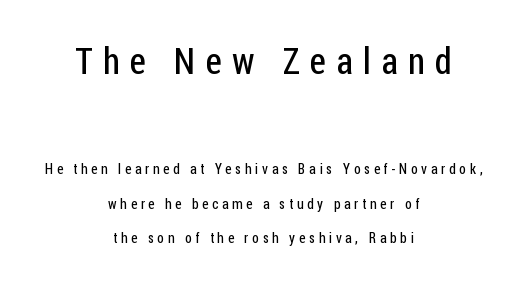
The image shows 37 px regular-weight, condensed sans-serif type, upright; set centered, loose line spacing (2.49x), unusually wide letter spacing (+0.27 em), not underlined; the first (top) block is 2.64x larger; low stroke contrast and a medium x-height.
